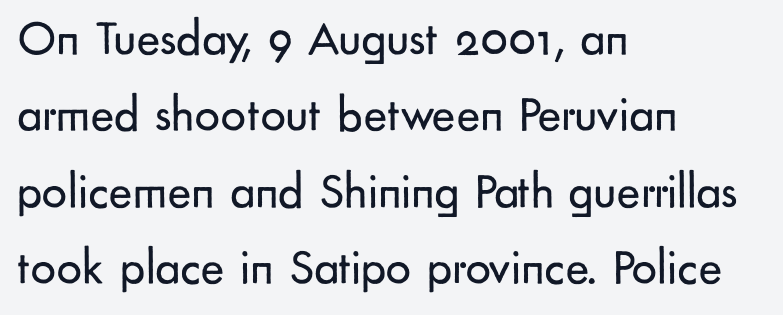
The image shows 50 px regular-weight sans-serif type, upright; set left-aligned, normal line spacing (1.53x), normal letter spacing, not underlined; low stroke contrast and a small x-height.
